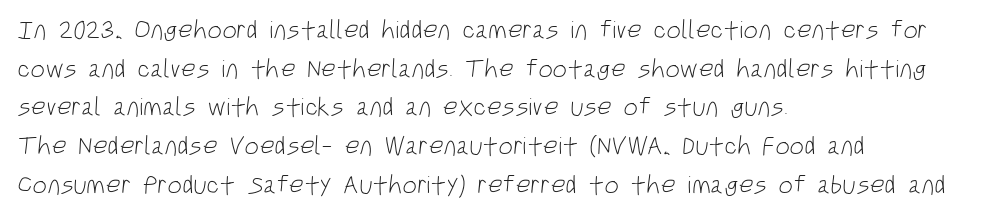
The image shows 26 px text type; set left-aligned, normal line spacing (1.49x), normal letter spacing, not underlined.
